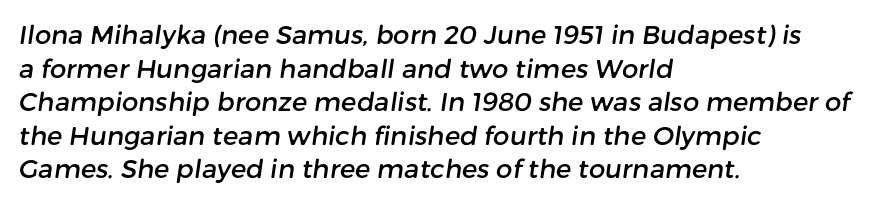
The image shows 26 px text type; set left-aligned, normal line spacing (1.29x), normal letter spacing, not underlined.
